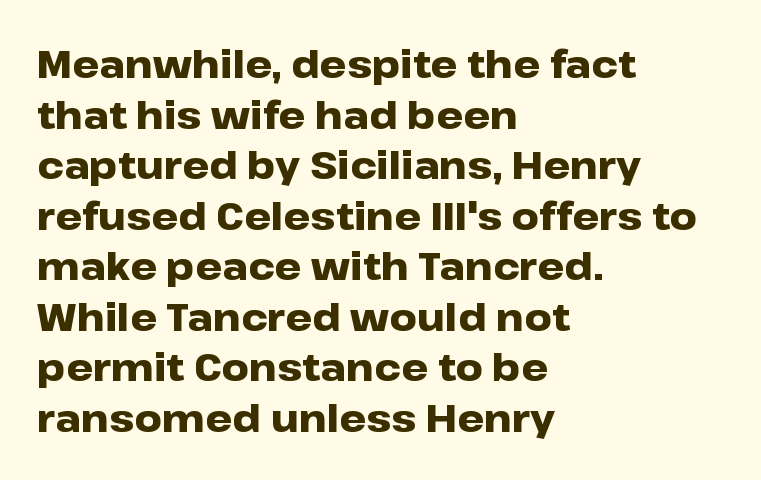
Q: Is the text bold? A: Yes.
Q: Is the text italic (slanted)? A: No, it is upright.
Q: Is the typeface a serif or a sans-serif typeface? A: Sans-serif.
Q: Is the text underlined? A: No.
Q: How is the paragraph aligned? A: Left-aligned.
Q: Is the spacing between letters normal or unusually wide? A: Normal.
Q: Is the spacing between lines tight, normal or loose? A: Normal.
Q: Width (condensed, normal, or wide)? A: Wide.
Q: Stroke contrast? A: Low.
Q: x-height? A: Medium.
Q: Monospaced? A: No.
